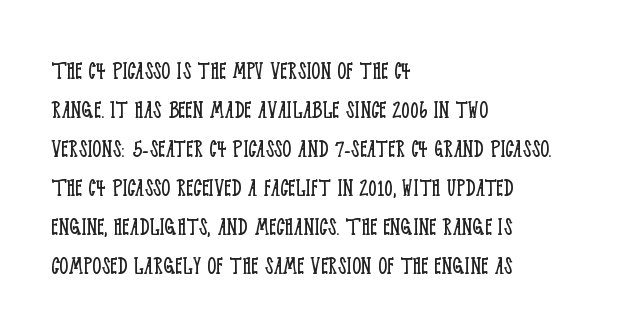
{"serif": "yes", "italic": "no", "bold": "no", "weight": "light", "width": "condensed", "stroke_contrast": "low", "x_height": "large", "monospaced": "no", "underline": "no", "align": "left", "line_spacing": "normal", "line_spacing_ratio": 1.39, "letter_spacing": "normal", "letter_spacing_em": 0.0, "glyph_px": 28}
